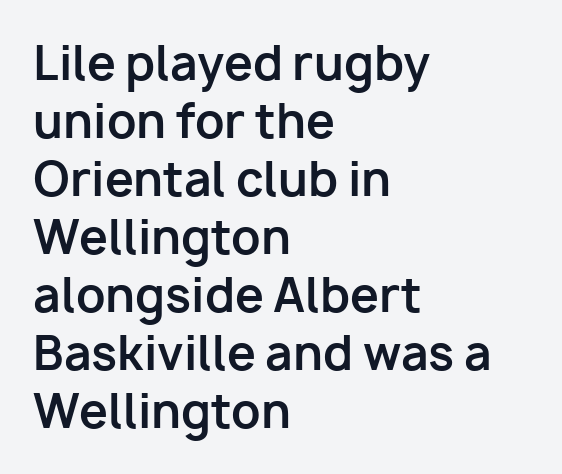
The image shows 46 px bold sans-serif type, upright; set left-aligned, normal line spacing (1.26x), normal letter spacing, not underlined; low stroke contrast and a medium x-height.
